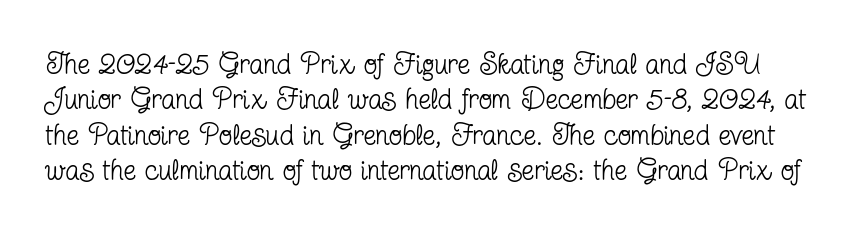
Q: Is the text bold? A: No.
Q: Is the text italic (slanted)? A: No, it is upright.
Q: Is the typeface a serif or a sans-serif typeface? A: Serif.
Q: Is the text underlined? A: No.
Q: Is the spacing between letters normal or unusually wide? A: Normal.
Q: Is the spacing between lines tight, normal or loose? A: Normal.
Q: Width (condensed, normal, or wide)? A: Condensed.
Q: Stroke contrast? A: Low.
Q: x-height? A: Medium.
Q: Monospaced? A: No.
